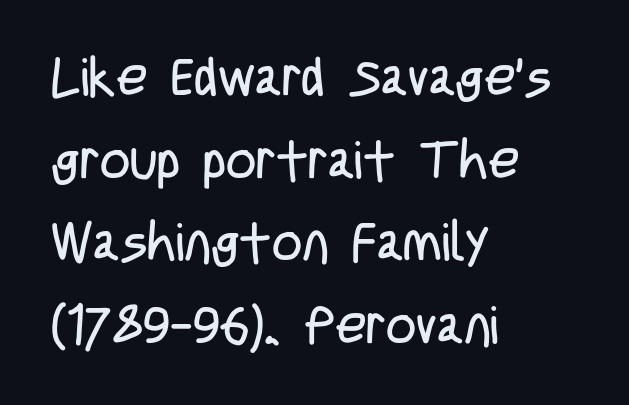
The image shows 53 px regular-weight, condensed sans-serif type, upright; set left-aligned, normal line spacing (1.56x), normal letter spacing, not underlined; low stroke contrast and a large x-height.
